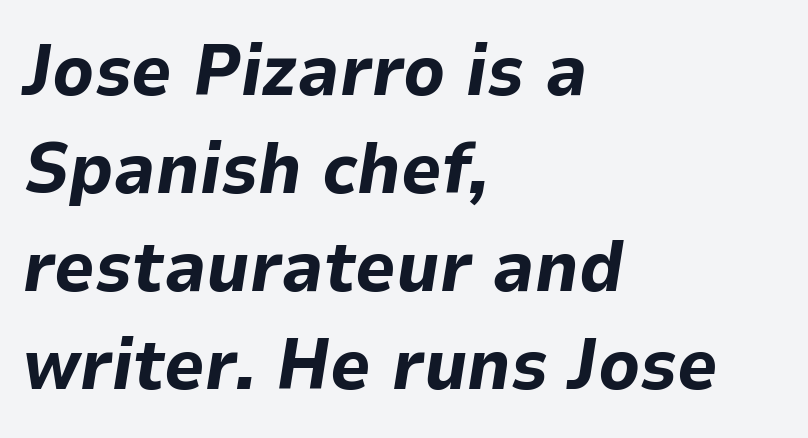
Whoever set this chose a conventional vertical rhythm. The letters sit at their default tracking, neither squeezed nor spread. One-word summary of the alignment: left. This sample has the flowing, uneven cadence of proportional lettering. An italicized treatment has been applied to the whole sample.
